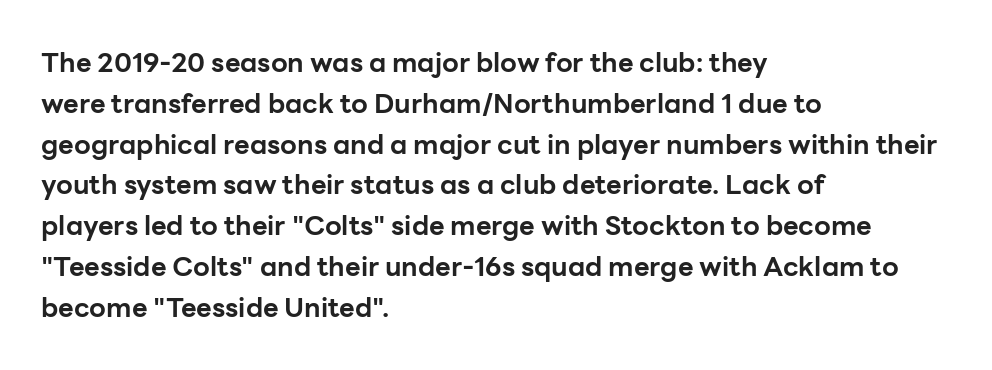
This is the regular roman posture of the typeface. Regarding leading, the lines here are spaced in the standard way. Heft: maximum for text — a bold. The specimen omits any rule beneath the text block's lines.
